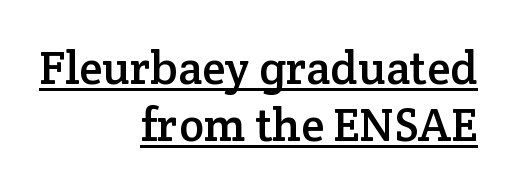
{"serif": "yes", "italic": "no", "width": "normal", "stroke_contrast": "low", "x_height": "medium", "monospaced": "no", "underline": "yes", "align": "right", "line_spacing_ratio": 1.22, "letter_spacing": "normal", "letter_spacing_em": 0.0, "glyph_px": 47}
